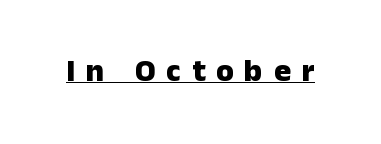
The image shows 32 px heavy sans-serif type, upright; set unusually wide letter spacing (+0.34 em), underlined; low stroke contrast and a medium x-height.
